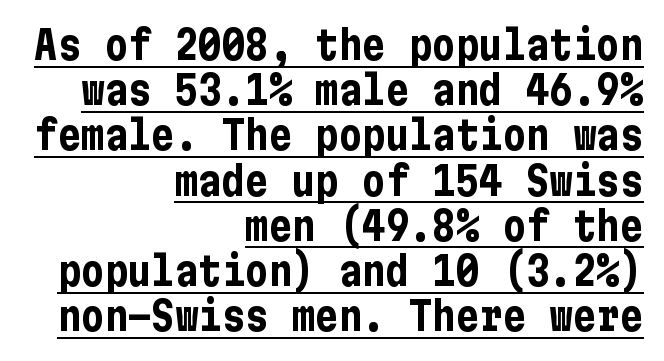
{"serif": "no", "italic": "no", "bold": "yes", "weight": "bold", "width": "condensed", "stroke_contrast": "low", "x_height": "medium", "underline": "yes", "align": "right", "line_spacing_ratio": 1.16, "letter_spacing": "normal", "letter_spacing_em": 0.0, "glyph_px": 39}
